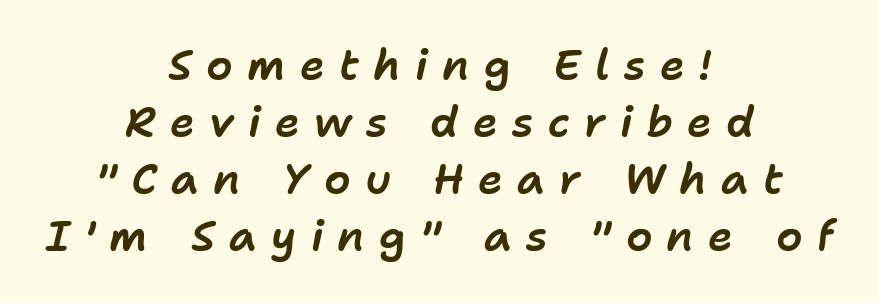
The image shows 42 px text type, italic (leaning right); set centered, normal line spacing (1.36x), unusually wide letter spacing (+0.34 em), not underlined; low stroke contrast and a medium x-height.
